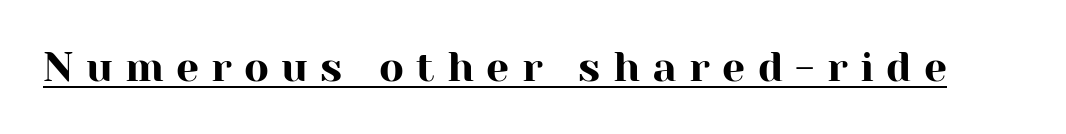
This is the regular roman posture of the typeface. The rendering shows small feet on the letterforms — a serif design. Students, observe the line beneath the letters — that is underlining. What stands out about the letter spacing? Its width — letters are far apart. The rendering uses natural spacing where letterforms have individual widths.
